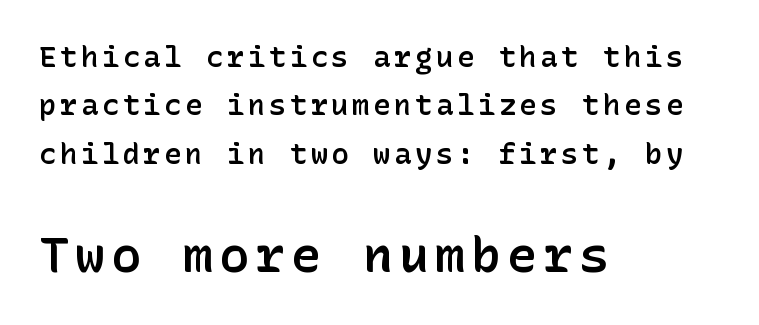
Q: Is the text bold? A: Semi-bold.
Q: Is the text italic (slanted)? A: No, it is upright.
Q: Is the typeface a serif or a sans-serif typeface? A: Sans-serif.
Q: Is the text underlined? A: No.
Q: How is the paragraph aligned? A: Left-aligned.
Q: Is the spacing between lines tight, normal or loose? A: Normal.
Q: Which block of text is set in a larger size, the first (top) or the second (bottom)? A: The second (bottom) one.
Q: Width (condensed, normal, or wide)? A: Normal.
Q: Stroke contrast? A: Low.
Q: x-height? A: Medium.
